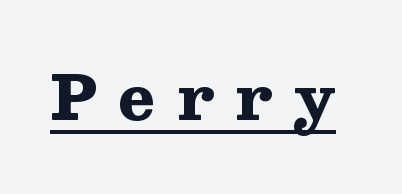
The image shows 61 px heavy, wide serif type, upright; set unusually wide letter spacing (+0.35 em), underlined; medium stroke contrast and a medium x-height.
